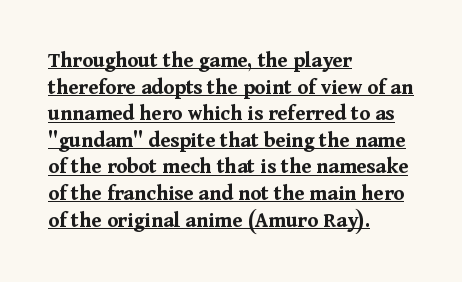
Set as a true bold cut, around the 700 mark. The tracking reads as untouched default to a designer's eye. Is the block centered? No — it sits flush against the left margin. What decoration does the sample have? An underline. These lines were composed using upright roman letters.
